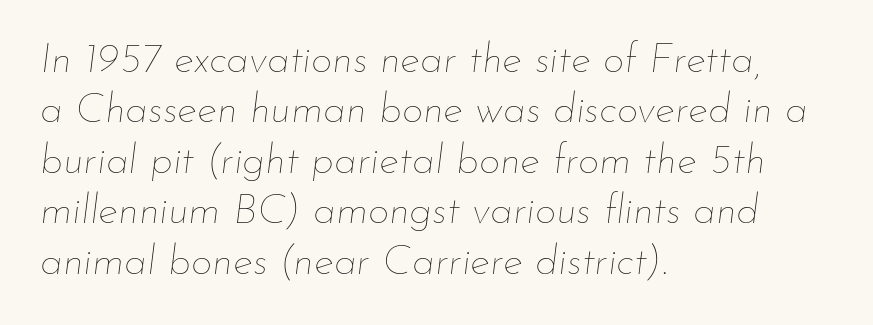
The image shows 42 px thin type, italic (leaning right); set left-aligned, line spacing 1.2x, normal letter spacing, not underlined; low stroke contrast and a small x-height.
